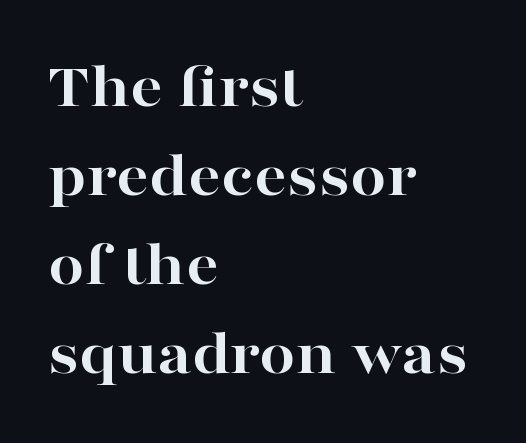
{"serif": "yes", "italic": "no", "bold": "yes", "weight": "bold", "width": "wide", "stroke_contrast": "high", "x_height": "medium", "monospaced": "no", "underline": "no", "align": "left", "line_spacing": "normal", "line_spacing_ratio": 1.37, "letter_spacing": "normal", "letter_spacing_em": 0.0, "glyph_px": 65}
